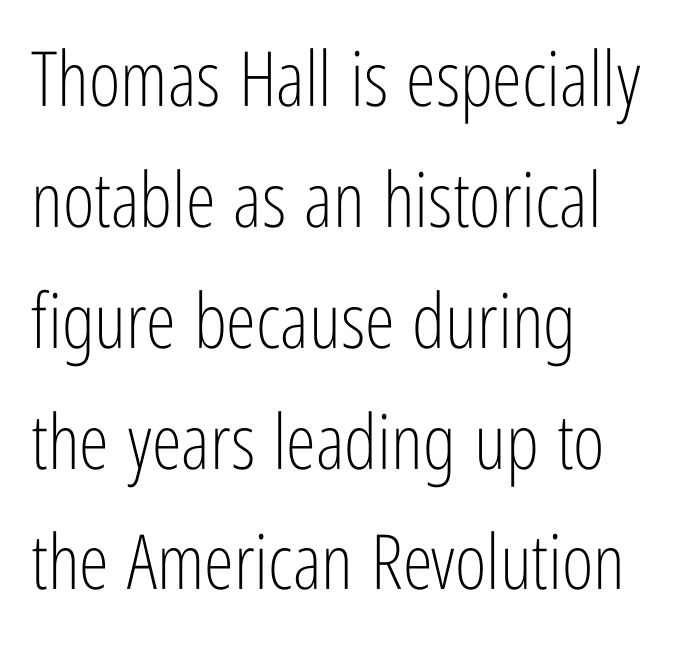
{"serif": "no", "italic": "no", "bold": "no", "weight": "light", "width": "condensed", "stroke_contrast": "low", "x_height": "medium", "monospaced": "no", "underline": "no", "align": "left", "line_spacing": "normal", "line_spacing_ratio": 1.59, "letter_spacing": "normal", "letter_spacing_em": 0.0, "glyph_px": 76}
